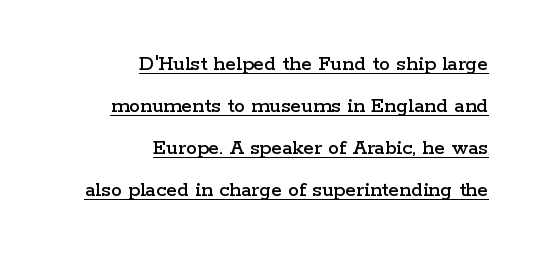
{"italic": "no", "underline": "yes", "align": "right", "line_spacing": "loose", "line_spacing_ratio": 1.91, "letter_spacing": "normal", "letter_spacing_em": 0.0, "glyph_px": 22}
